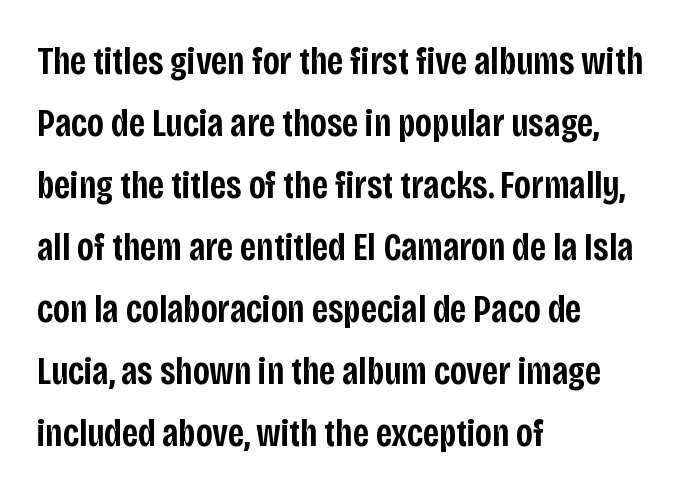
Q: Is the text bold? A: Semi-bold.
Q: Is the text italic (slanted)? A: No, it is upright.
Q: Is the typeface a serif or a sans-serif typeface? A: Sans-serif.
Q: Is the text underlined? A: No.
Q: How is the paragraph aligned? A: Left-aligned.
Q: Is the spacing between letters normal or unusually wide? A: Normal.
Q: Is the spacing between lines tight, normal or loose? A: Normal.
Q: Width (condensed, normal, or wide)? A: Condensed.
Q: Stroke contrast? A: Low.
Q: x-height? A: Large.
Q: Monospaced? A: No.
